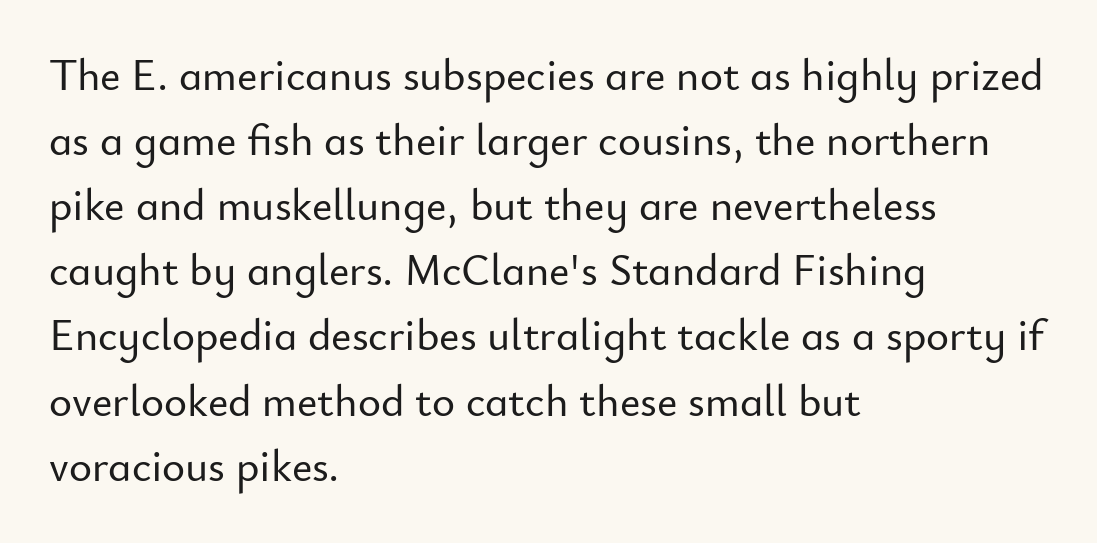
Q: Is the text italic (slanted)? A: No, it is upright.
Q: Is the typeface a serif or a sans-serif typeface? A: Sans-serif.
Q: Is the text underlined? A: No.
Q: How is the paragraph aligned? A: Left-aligned.
Q: Is the spacing between letters normal or unusually wide? A: Normal.
Q: Is the spacing between lines tight, normal or loose? A: Normal.
Q: Width (condensed, normal, or wide)? A: Normal.
Q: Stroke contrast? A: Low.
Q: x-height? A: Small.
Q: Monospaced? A: No.
